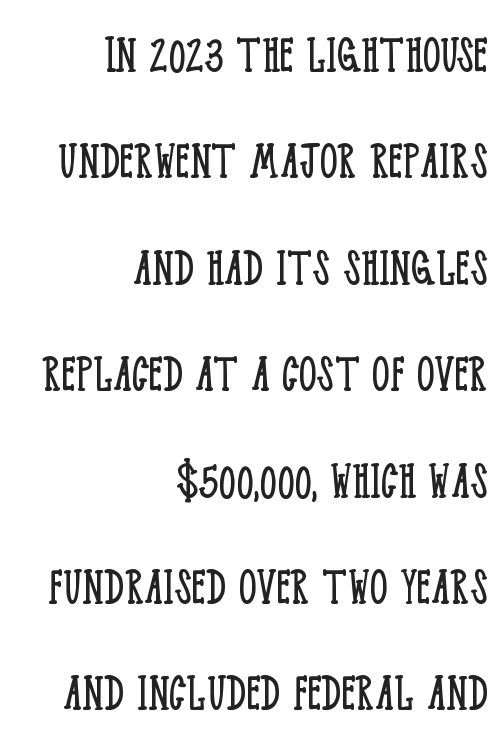
The image shows 56 px light, condensed serif type, upright; set right-aligned, loose line spacing (1.9x), normal letter spacing, not underlined; low stroke contrast and a large x-height.
